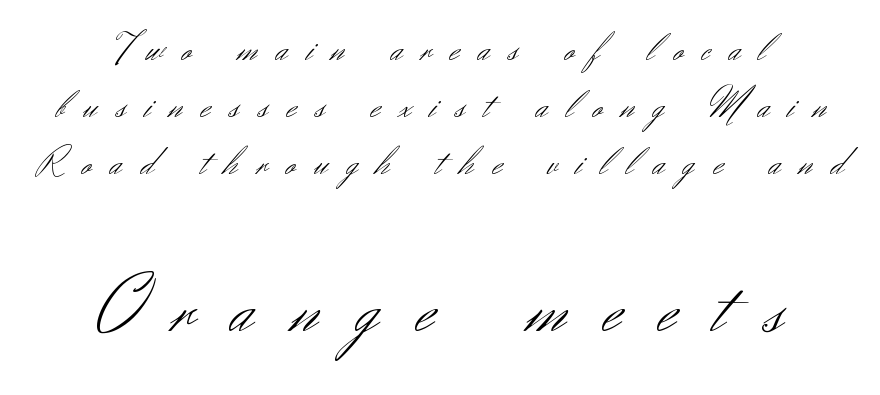
Q: Is the text bold? A: No.
Q: Is the text italic (slanted)? A: Yes.
Q: Is the typeface a serif or a sans-serif typeface? A: Sans-serif.
Q: Is the text underlined? A: No.
Q: How is the paragraph aligned? A: Centered.
Q: Is the spacing between letters normal or unusually wide? A: Unusually wide.
Q: Is the spacing between lines tight, normal or loose? A: Normal.
Q: Which block of text is set in a larger size, the first (top) or the second (bottom)? A: The second (bottom) one.
Q: Width (condensed, normal, or wide)? A: Normal.
Q: Stroke contrast? A: Medium.
Q: x-height? A: Small.
Q: Monospaced? A: No.
